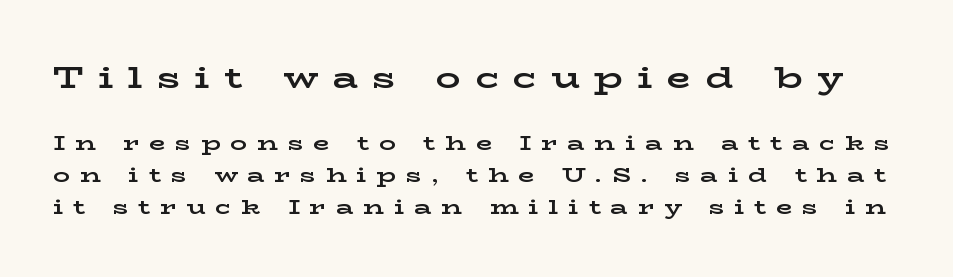
The image shows 31 px bold, wide serif type, upright; set normal line spacing (1.54x), unusually wide letter spacing (+0.47 em), not underlined; the first (top) block is 1.48x larger; low stroke contrast and a medium x-height.
